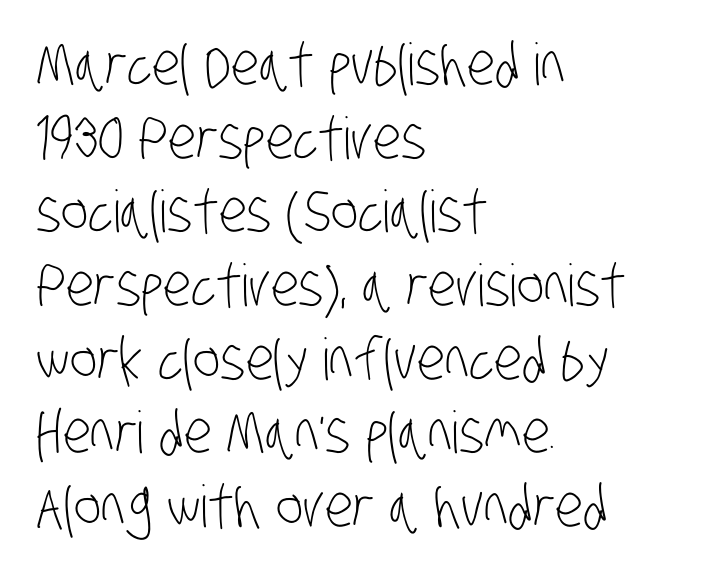
Q: Is the text bold? A: No.
Q: Is the typeface a serif or a sans-serif typeface? A: Sans-serif.
Q: Is the text underlined? A: No.
Q: How is the paragraph aligned? A: Left-aligned.
Q: Is the spacing between letters normal or unusually wide? A: Normal.
Q: Is the spacing between lines tight, normal or loose? A: Normal.
Q: Width (condensed, normal, or wide)? A: Condensed.
Q: Stroke contrast? A: Low.
Q: x-height? A: Large.
Q: Monospaced? A: No.
